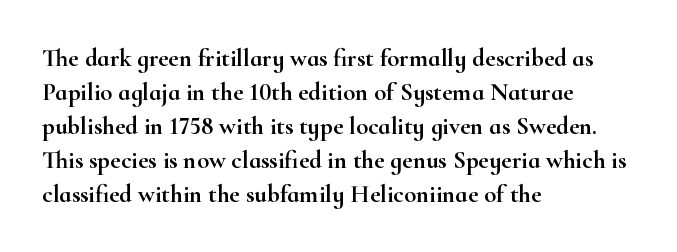
The image shows 25 px text type, upright; set left-aligned, normal line spacing (1.36x), normal letter spacing, not underlined.
